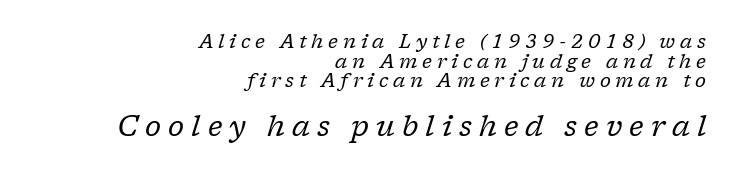
Tightly led — the rows are bunched. Two sizes are in play, and the larger belongs to the second block. The passage shown is typed in a proportional face where columns would drift. The font is comparable to plain body text, perhaps lighter.
